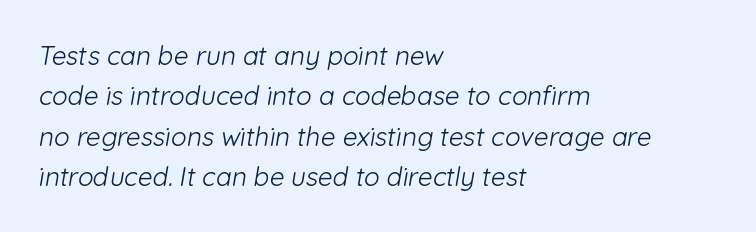
Beneath every word, the page is bare. Notice how descenders clear the ascenders below comfortably — that's standard leading. Reading down the block, your eye returns to a fixed left position each line. Think standard paragraph weight, or any step lighter than that. The tracking reads as untouched default to a designer's eye.
